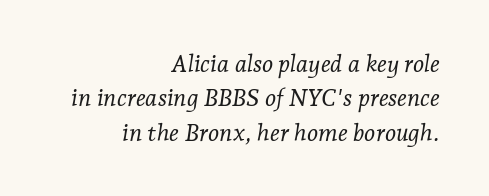
The image shows 24 px text type, italic (leaning right); set right-aligned, normal line spacing (1.43x), normal letter spacing, not underlined.
